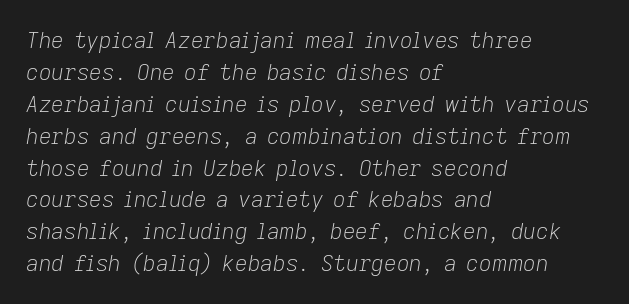
Q: Is the text bold? A: No.
Q: Is the text italic (slanted)? A: Yes, it leans right by about 9 degrees.
Q: Is the text underlined? A: No.
Q: How is the paragraph aligned? A: Left-aligned.
Q: Is the spacing between letters normal or unusually wide? A: Normal.
Q: Is the spacing between lines tight, normal or loose? A: Normal.
